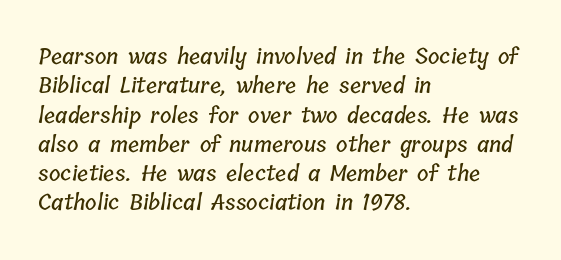
{"underline": "no", "align": "left", "line_spacing": "normal", "line_spacing_ratio": 1.33, "letter_spacing": "normal", "letter_spacing_em": 0.0, "glyph_px": 22}
